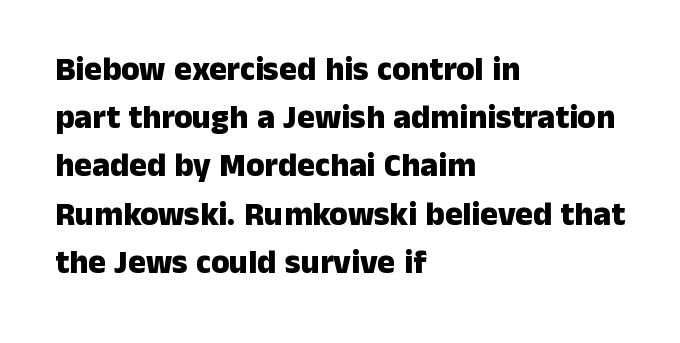
{"serif": "no", "italic": "no", "bold": "yes", "weight": "heavy", "width": "normal", "stroke_contrast": "low", "x_height": "medium", "monospaced": "no", "underline": "no", "align": "left", "line_spacing": "normal", "line_spacing_ratio": 1.46, "letter_spacing": "normal", "letter_spacing_em": 0.0, "glyph_px": 33}
